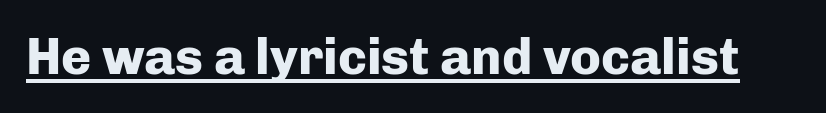
{"serif": "no", "italic": "no", "bold": "yes", "weight": "heavy", "width": "normal", "stroke_contrast": "low", "x_height": "medium", "monospaced": "no", "underline": "yes", "letter_spacing": "normal", "letter_spacing_em": 0.0, "glyph_px": 51}
